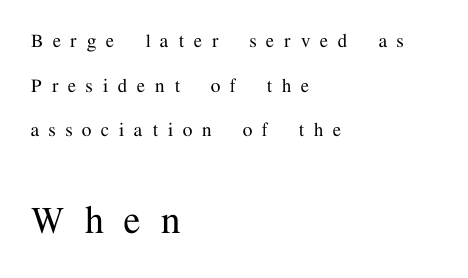
{"serif": "yes", "italic": "no", "width": "normal", "stroke_contrast": "medium", "x_height": "medium", "monospaced": "no", "underline": "no", "align": "left", "line_spacing": "loose", "line_spacing_ratio": 2.03, "letter_spacing": "wide", "letter_spacing_em": 0.46, "larger_block": "second", "size_ratio": 2.05, "glyph_px": 45}
